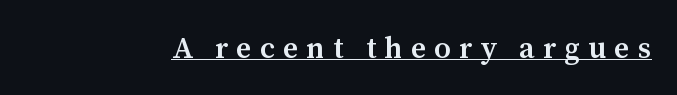
Think of a printed novel: that variable character pitch is what you see here. The passage shown is typeset with a serif family. A roman cut, with each character standing at attention. Inter-character spacing is expanded well beyond the font's built-in metrics. Typographic density is moderately raised because the face is semibold. Compared with undecorated copy, this sample adds a rule below the words.
